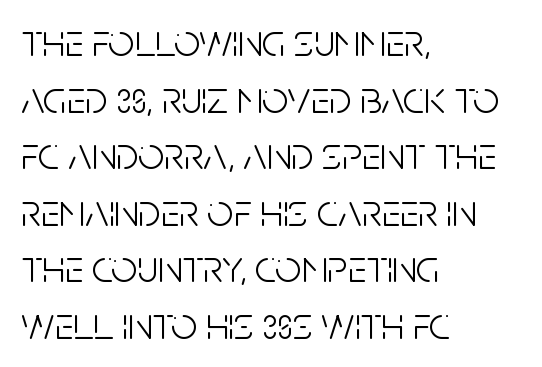
The passage is arranged the way most books set body copy — flush left. Summary of weight: not heavy and not bold. Does extra space separate the letters? No, they use regular spacing. Lines of text with bare space underneath.
